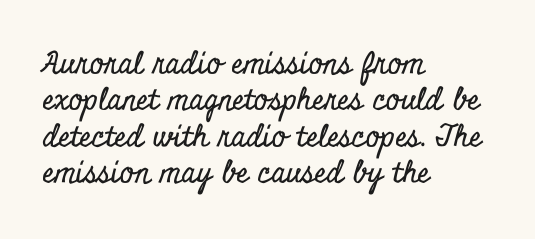
{"serif": "yes", "width": "condensed", "stroke_contrast": "low", "x_height": "small", "monospaced": "no", "underline": "no", "align": "left", "line_spacing_ratio": 1.21, "letter_spacing": "normal", "letter_spacing_em": 0.0, "glyph_px": 30}
